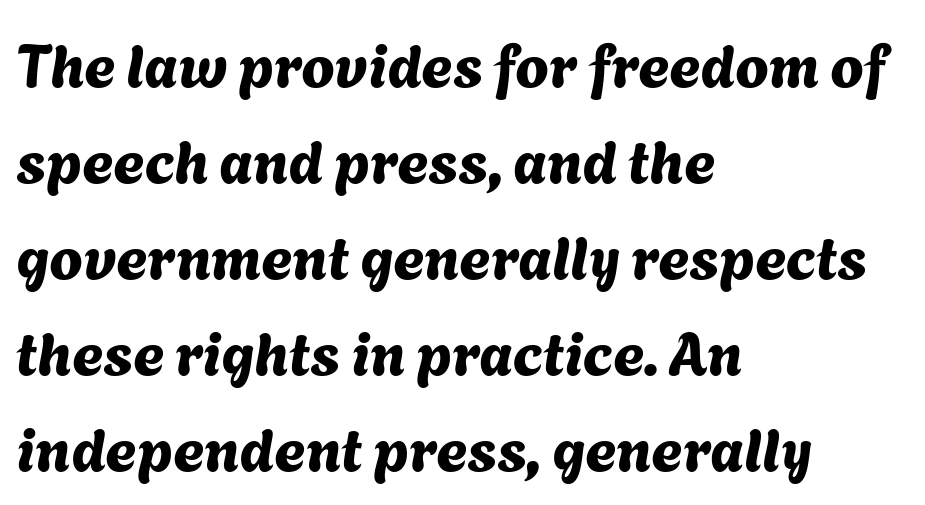
{"serif": "no", "width": "normal", "stroke_contrast": "medium", "x_height": "medium", "monospaced": "no", "underline": "no", "align": "left", "line_spacing": "normal", "line_spacing_ratio": 1.6, "letter_spacing": "normal", "letter_spacing_em": 0.0, "glyph_px": 60}
